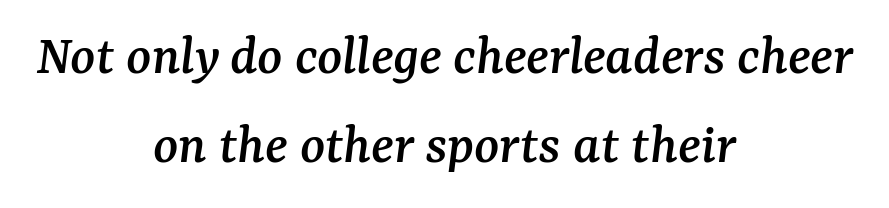
{"serif": "yes", "italic": "yes", "lean": "right", "slant_degrees": 7, "width": "normal", "stroke_contrast": "medium", "x_height": "medium", "monospaced": "no", "underline": "no", "align": "center", "line_spacing": "normal", "line_spacing_ratio": 1.53, "letter_spacing": "normal", "letter_spacing_em": 0.0, "glyph_px": 58}
